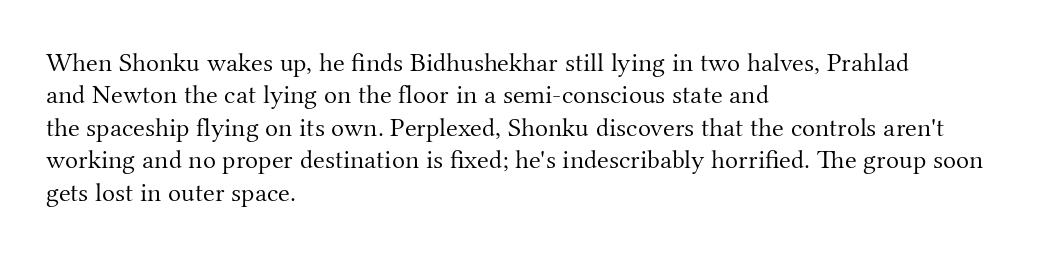
The font is comparable to plain body text, perhaps lighter. Line starts are locked; line ends wander. Nothing unusual about the tracking: characters are spaced as the font intends. The type sits square on the baseline with zero lean. Rule under the text: the space is simply empty.
